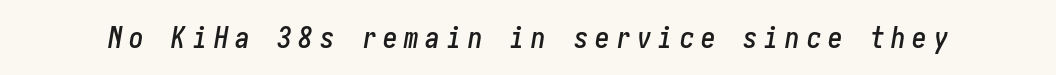
Q: Is the text italic (slanted)? A: Yes, it leans right by about 10 degrees.
Q: Is the text underlined? A: No.
Q: Is the spacing between letters normal or unusually wide? A: Unusually wide.
Q: Width (condensed, normal, or wide)? A: Condensed.
Q: Stroke contrast? A: Low.
Q: x-height? A: Medium.
